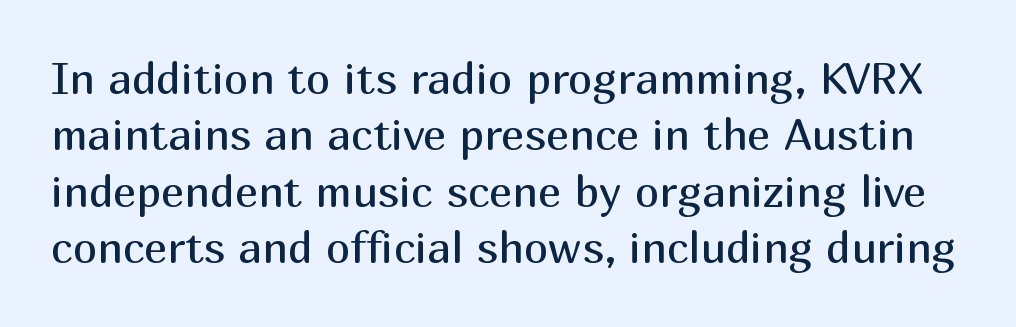
{"serif": "no", "italic": "no", "bold": "no", "weight": "regular", "width": "normal", "stroke_contrast": "medium", "x_height": "medium", "monospaced": "no", "underline": "no", "line_spacing": "normal", "line_spacing_ratio": 1.28, "letter_spacing": "normal", "letter_spacing_em": 0.0, "glyph_px": 44}
